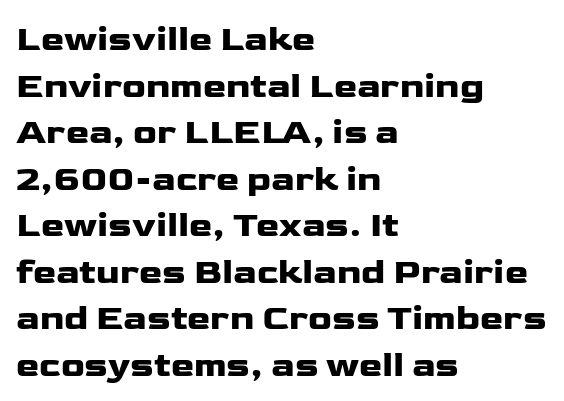
The image shows 35 px wide sans-serif type, upright; set left-aligned, normal line spacing (1.33x), normal letter spacing, not underlined; low stroke contrast and a medium x-height.
